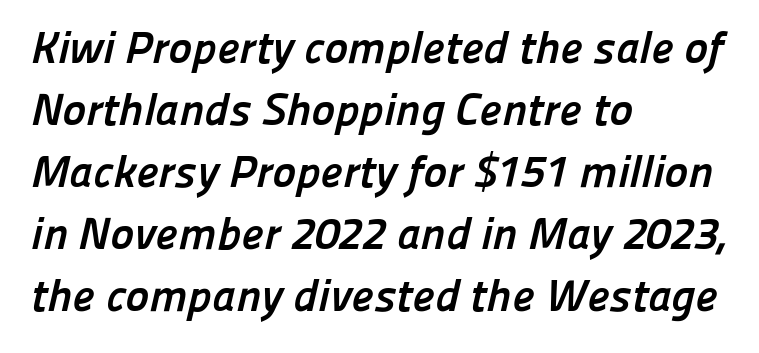
Reading down the block, your eye returns to a fixed left position each line. Each glyph is drawn with heavy, bold strokes. Short note: letters normally spaced. Serifs: no, the terminals of the letterforms are clean.
